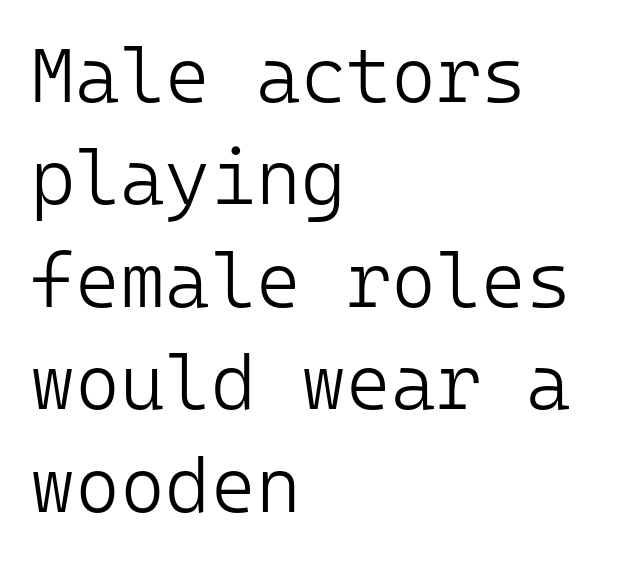
{"serif": "no", "italic": "no", "bold": "no", "weight": "light", "width": "normal", "stroke_contrast": "low", "x_height": "medium", "monospaced": "yes", "underline": "no", "align": "left", "line_spacing": "normal", "line_spacing_ratio": 1.33, "letter_spacing": "normal", "letter_spacing_em": 0.0, "glyph_px": 77}
